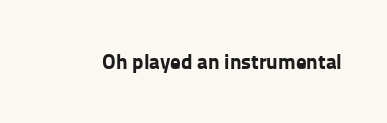
{"italic": "no", "bold": "yes", "underline": "no", "letter_spacing": "normal", "letter_spacing_em": 0.0, "glyph_px": 21}
